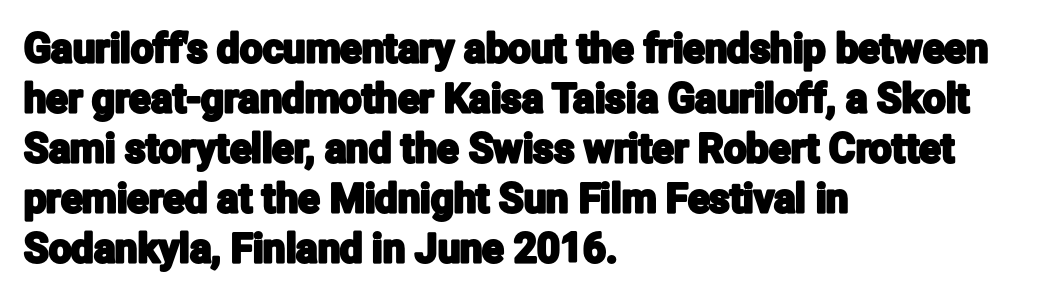
{"serif": "no", "italic": "no", "width": "condensed", "stroke_contrast": "low", "x_height": "medium", "monospaced": "no", "underline": "no", "align": "left", "line_spacing": "normal", "line_spacing_ratio": 1.25, "letter_spacing": "normal", "letter_spacing_em": 0.0, "glyph_px": 40}
